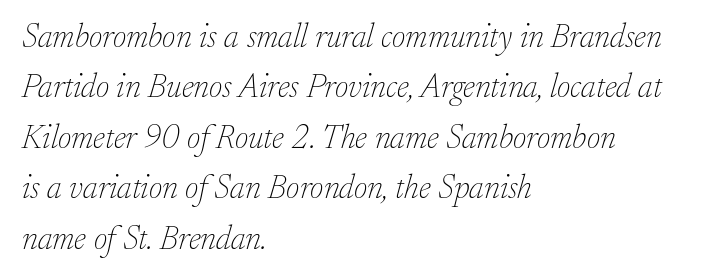
Weight: not bold — regular or lighter. Plain, unruled lines of type. Quick note: interline space is typical. The face used here is rendered with its standard letterfit. Is this a fixed-width face? No — the glyphs have proportional, varying widths.
